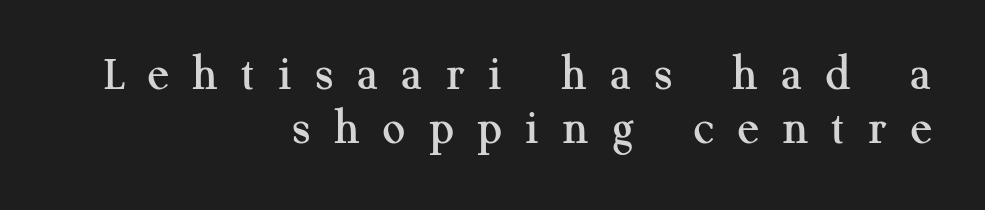
The letters stand upright; this is a roman face. Do the characters align in a grid? No, the font is proportional. A clean baseline with only descenders dipping below it. Line endings align vertically; line beginnings do not. Vertical spacing — tight.
